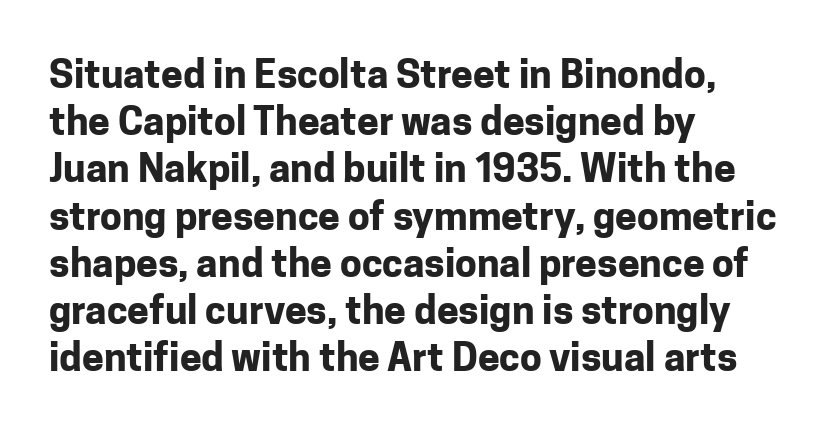
The image shows 39 px bold sans-serif type, upright; set left-aligned, line spacing 1.21x, normal letter spacing, not underlined; low stroke contrast and a medium x-height.
